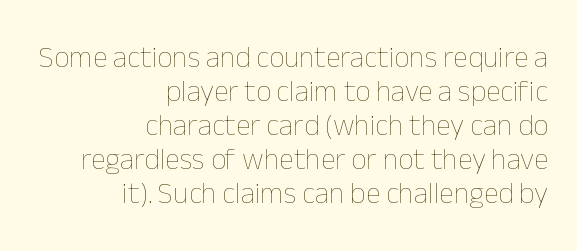
Q: Is the text bold? A: No.
Q: Is the text italic (slanted)? A: No, it is upright.
Q: Is the text underlined? A: No.
Q: How is the paragraph aligned? A: Right-aligned.
Q: Is the spacing between letters normal or unusually wide? A: Normal.
Q: Is the spacing between lines tight, normal or loose? A: Tight.
Q: Width (condensed, normal, or wide)? A: Normal.
Q: Stroke contrast? A: Low.
Q: x-height? A: Medium.
Q: Monospaced? A: No.
